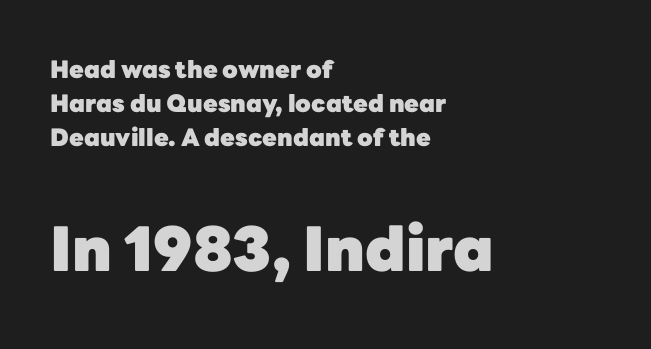
Q: Is the text bold? A: Yes.
Q: Is the text italic (slanted)? A: No, it is upright.
Q: Is the typeface a serif or a sans-serif typeface? A: Sans-serif.
Q: Is the text underlined? A: No.
Q: How is the paragraph aligned? A: Left-aligned.
Q: Is the spacing between letters normal or unusually wide? A: Normal.
Q: Is the spacing between lines tight, normal or loose? A: Normal.
Q: Which block of text is set in a larger size, the first (top) or the second (bottom)? A: The second (bottom) one.
Q: Width (condensed, normal, or wide)? A: Normal.
Q: Stroke contrast? A: Low.
Q: x-height? A: Medium.
Q: Monospaced? A: No.
